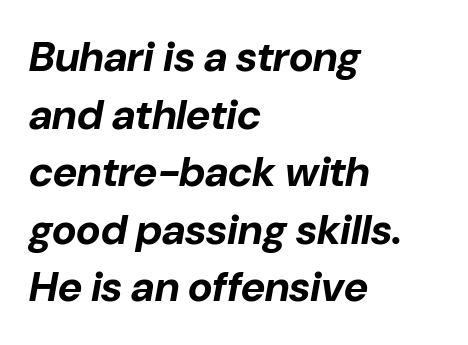
Q: Is the text bold? A: Yes.
Q: Is the text italic (slanted)? A: Yes, it leans right by about 10 degrees.
Q: Is the text underlined? A: No.
Q: How is the paragraph aligned? A: Left-aligned.
Q: Is the spacing between letters normal or unusually wide? A: Normal.
Q: Is the spacing between lines tight, normal or loose? A: Normal.
Q: Width (condensed, normal, or wide)? A: Normal.
Q: Stroke contrast? A: Low.
Q: x-height? A: Medium.
Q: Monospaced? A: No.
